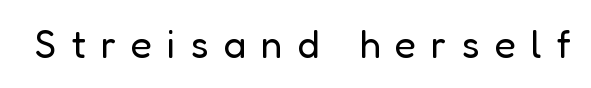
Q: Is the text bold? A: No.
Q: Is the text italic (slanted)? A: No, it is upright.
Q: Is the typeface a serif or a sans-serif typeface? A: Sans-serif.
Q: Is the text underlined? A: No.
Q: Is the spacing between letters normal or unusually wide? A: Unusually wide.
Q: Width (condensed, normal, or wide)? A: Normal.
Q: Stroke contrast? A: Low.
Q: x-height? A: Medium.
Q: Monospaced? A: No.
